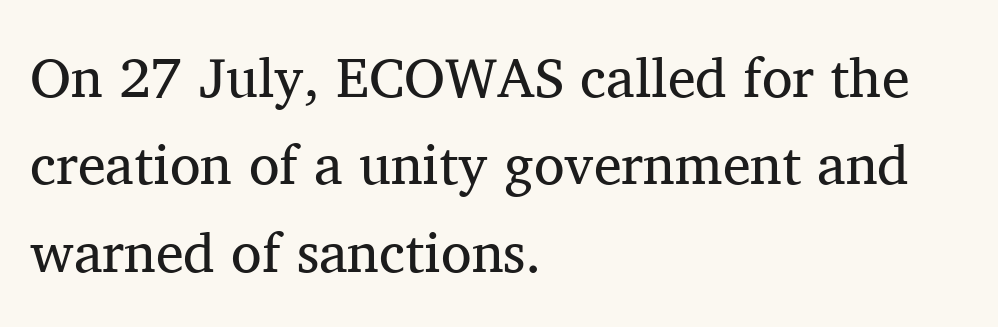
The image shows 56 px regular-weight serif type, upright; set left-aligned, normal line spacing (1.56x), normal letter spacing, not underlined; medium stroke contrast and a medium x-height.
